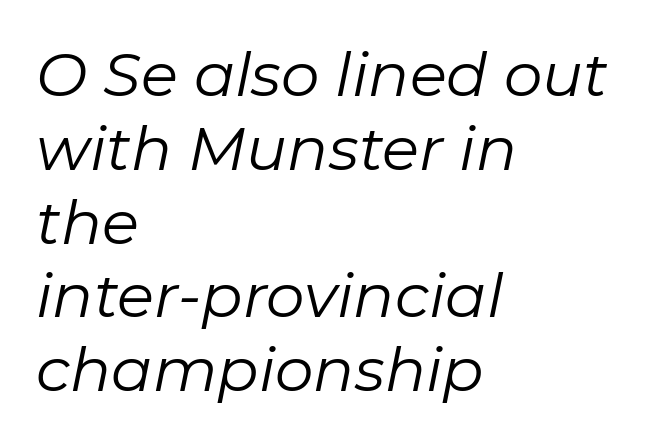
Stems here are at most as thick as an everyday book face. Slanted lettering throughout. Honestly, there is no underline to notice here at all. The letters advance in unequal steps, a hallmark of proportional type. Letter spacing: default.
